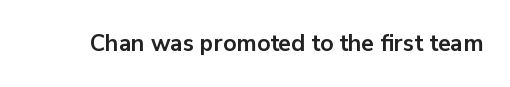
The image shows 23 px bold type, upright; set normal letter spacing, not underlined.
